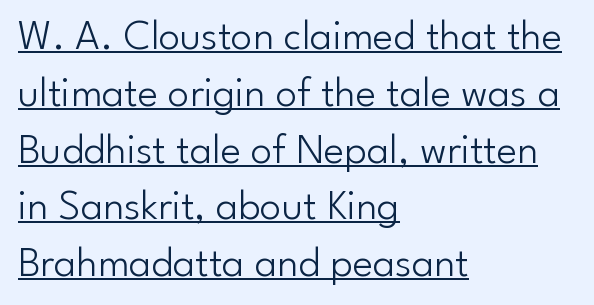
Q: Is the text bold? A: No.
Q: Is the text italic (slanted)? A: No, it is upright.
Q: Is the typeface a serif or a sans-serif typeface? A: Sans-serif.
Q: Is the text underlined? A: Yes.
Q: How is the paragraph aligned? A: Left-aligned.
Q: Is the spacing between letters normal or unusually wide? A: Normal.
Q: Is the spacing between lines tight, normal or loose? A: Normal.
Q: Width (condensed, normal, or wide)? A: Normal.
Q: Stroke contrast? A: Low.
Q: x-height? A: Small.
Q: Monospaced? A: No.
